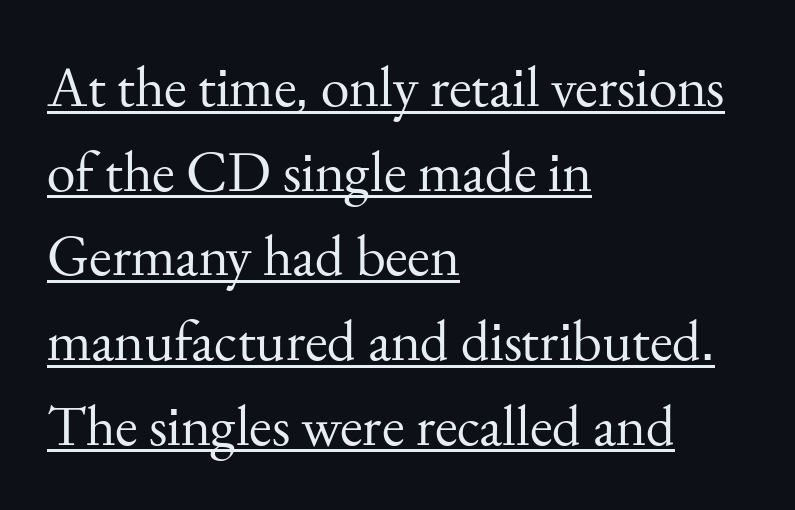
Q: Is the text bold? A: No.
Q: Is the text italic (slanted)? A: No, it is upright.
Q: Is the typeface a serif or a sans-serif typeface? A: Serif.
Q: Is the text underlined? A: Yes.
Q: How is the paragraph aligned? A: Left-aligned.
Q: Is the spacing between letters normal or unusually wide? A: Normal.
Q: Is the spacing between lines tight, normal or loose? A: Normal.
Q: Width (condensed, normal, or wide)? A: Normal.
Q: Stroke contrast? A: Medium.
Q: x-height? A: Small.
Q: Monospaced? A: No.
